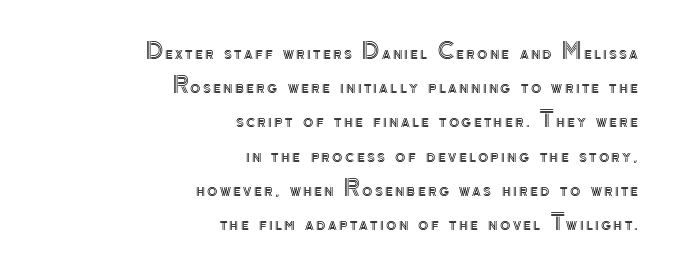
{"italic": "no", "underline": "no", "align": "right", "line_spacing": "normal", "line_spacing_ratio": 1.63, "glyph_px": 21}
